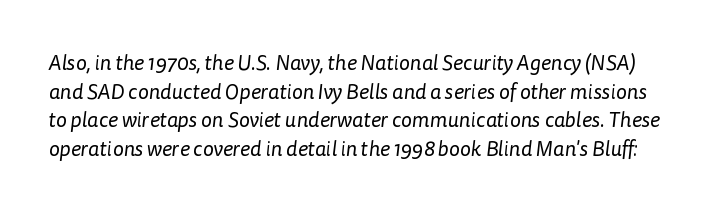
The image shows 21 px text type; set normal line spacing (1.36x), normal letter spacing, not underlined.
